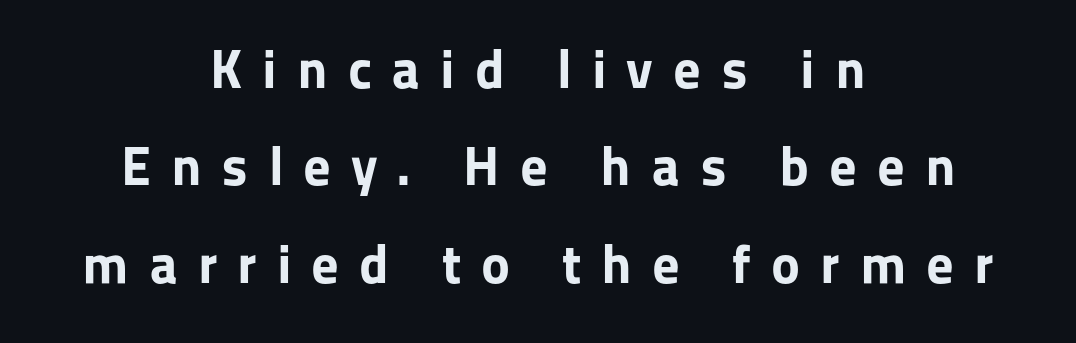
These lines are composed in type without serifs. On the weight axis this lands at bold, roughly 700. Every row of glyphs is offset so its center matches the block's center. Do the characters align in a grid? No, the font is proportional. Vertical strokes here are truly vertical.
